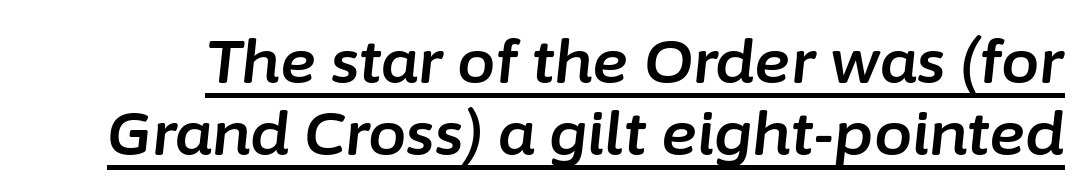
{"italic": "yes", "lean": "right", "slant_degrees": 6, "width": "normal", "stroke_contrast": "low", "x_height": "medium", "monospaced": "no", "underline": "yes", "line_spacing_ratio": 1.18, "letter_spacing": "normal", "letter_spacing_em": 0.0, "glyph_px": 61}
